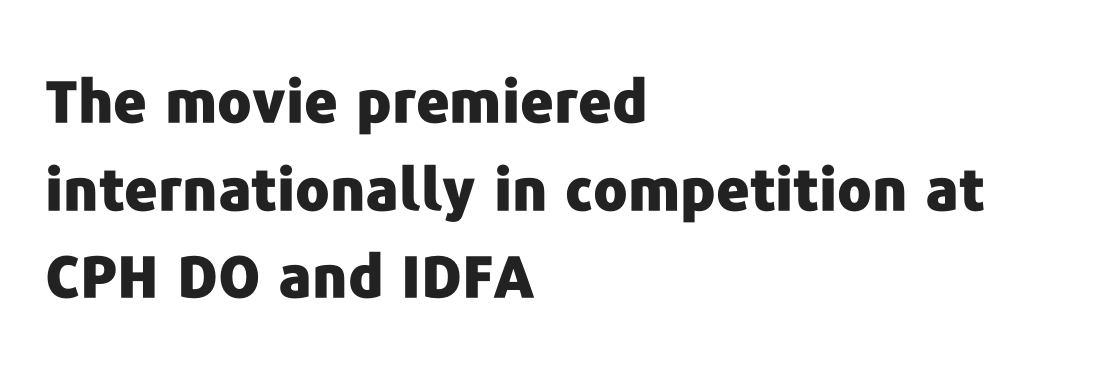
{"serif": "no", "italic": "no", "bold": "yes", "weight": "heavy", "width": "normal", "stroke_contrast": "low", "x_height": "medium", "monospaced": "no", "underline": "no", "align": "left", "line_spacing": "normal", "line_spacing_ratio": 1.51, "letter_spacing": "normal", "letter_spacing_em": 0.0, "glyph_px": 58}
